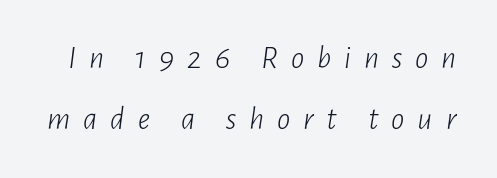
The image shows 33 px light, condensed type, italic (leaning right); set line spacing 1.86x, unusually wide letter spacing (+0.39 em), not underlined; low stroke contrast and a medium x-height.
